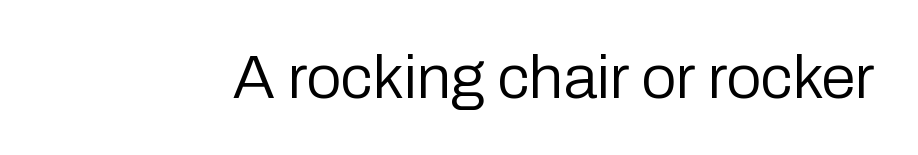
You could not count columns in this text — the font is proportionally spaced. The letters sit at their default tracking, neither squeezed nor spread. Anything drawn beneath the words? Only blank space. Upright lettering throughout. I'd call this a sans setting — the letters go barefoot. Is the stroke heavy? The answer is a plain regular-or-lighter.
